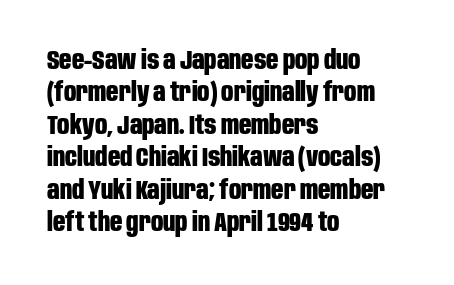
Q: Is the text bold? A: Yes.
Q: Is the text italic (slanted)? A: No, it is upright.
Q: Is the text underlined? A: No.
Q: How is the paragraph aligned? A: Left-aligned.
Q: Is the spacing between letters normal or unusually wide? A: Normal.
